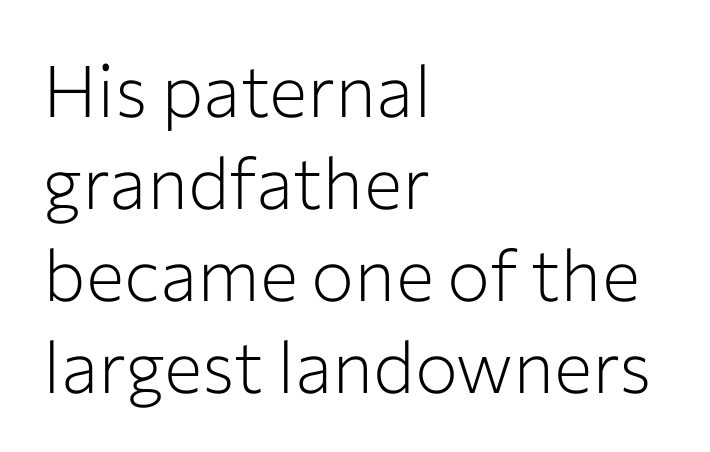
Q: Is the text bold? A: No.
Q: Is the text italic (slanted)? A: No, it is upright.
Q: Is the typeface a serif or a sans-serif typeface? A: Sans-serif.
Q: Is the text underlined? A: No.
Q: How is the paragraph aligned? A: Left-aligned.
Q: Is the spacing between letters normal or unusually wide? A: Normal.
Q: Is the spacing between lines tight, normal or loose? A: Normal.
Q: Width (condensed, normal, or wide)? A: Normal.
Q: Stroke contrast? A: Low.
Q: x-height? A: Medium.
Q: Monospaced? A: No.
